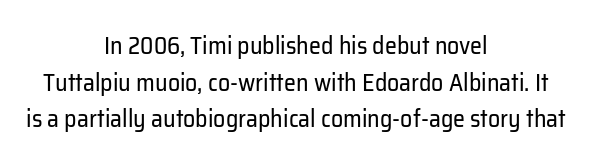
The image shows 24 px text type, upright; set centered, normal line spacing (1.53x), normal letter spacing, not underlined.
